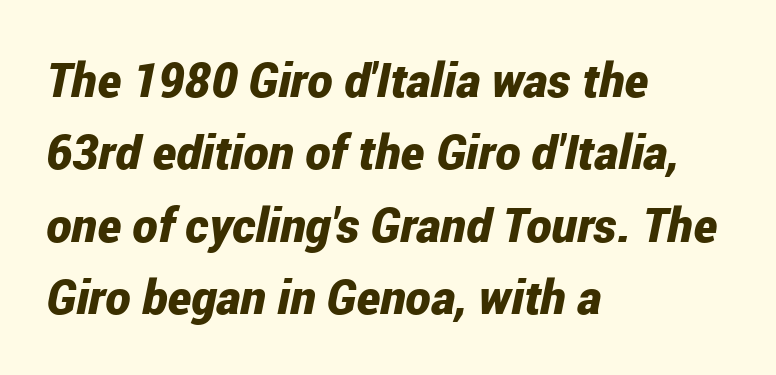
The image shows 48 px bold, condensed type, italic (leaning right); set left-aligned, normal line spacing (1.51x), normal letter spacing, not underlined; low stroke contrast and a medium x-height.
